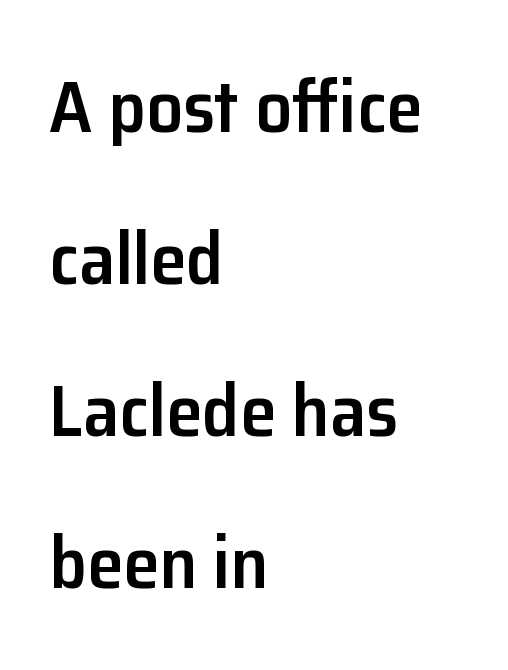
{"serif": "no", "italic": "no", "bold": "semi", "weight": "semibold", "width": "normal", "stroke_contrast": "low", "x_height": "medium", "monospaced": "no", "underline": "no", "align": "left", "line_spacing": "loose", "line_spacing_ratio": 2.08, "letter_spacing": "normal", "letter_spacing_em": 0.0, "glyph_px": 73}
